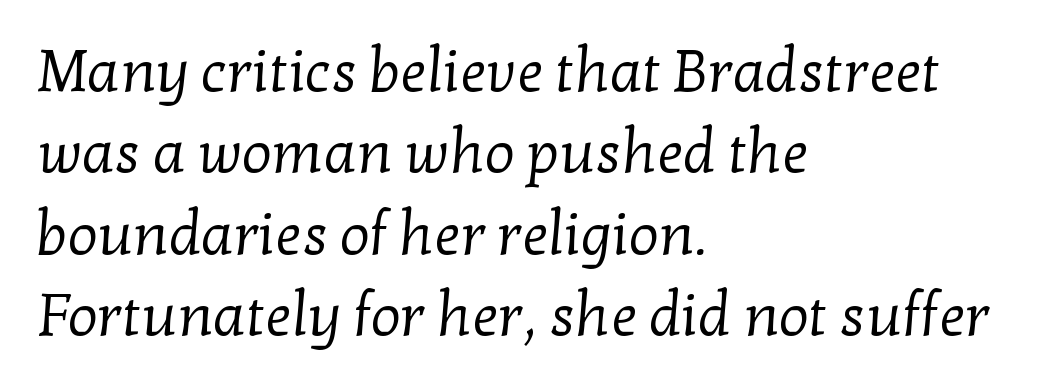
{"serif": "yes", "bold": "no", "weight": "regular", "width": "normal", "stroke_contrast": "low", "x_height": "medium", "monospaced": "no", "underline": "no", "align": "left", "line_spacing": "normal", "line_spacing_ratio": 1.38, "letter_spacing": "normal", "letter_spacing_em": 0.0, "glyph_px": 59}
